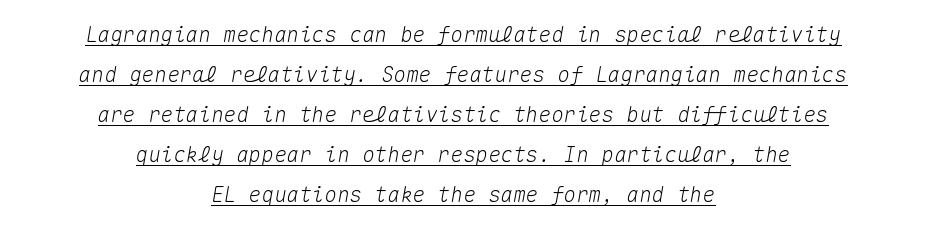
Q: Is the text italic (slanted)? A: Yes, it leans right by about 10 degrees.
Q: Is the text underlined? A: Yes.
Q: How is the paragraph aligned? A: Centered.
Q: Is the spacing between letters normal or unusually wide? A: Normal.
Q: Is the spacing between lines tight, normal or loose? A: Loose.
